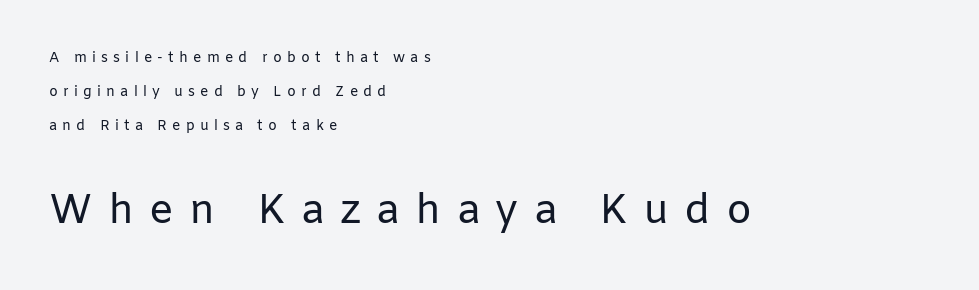
The image shows 41 px regular-weight sans-serif type, upright; set left-aligned, loose line spacing (2.44x), unusually wide letter spacing (+0.37 em), not underlined; the second (bottom) block is 2.93x larger; low stroke contrast and a medium x-height.
